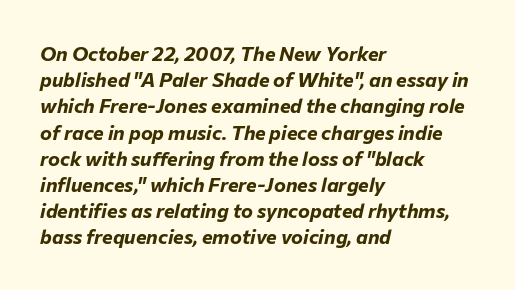
Honestly, the row spacing looks completely unremarkable. The glyphs have the mass of a bold cut. The space beneath each line is pristine and unruled. The font's italic variant was chosen for this text.
